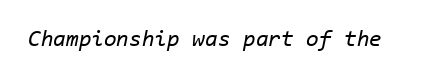
Q: Is the text bold? A: No.
Q: Is the text italic (slanted)? A: Yes, it leans right by about 11 degrees.
Q: Is the text underlined? A: No.
Q: Is the spacing between letters normal or unusually wide? A: Normal.
